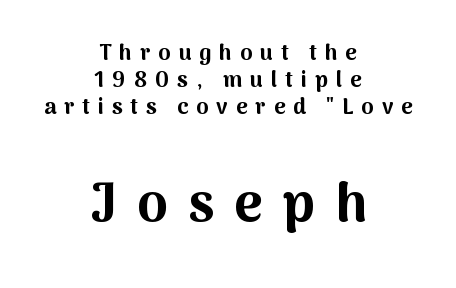
The image shows 55 px bold sans-serif type, upright; set centered, line spacing 1.22x, unusually wide letter spacing (+0.36 em), not underlined; the second (bottom) block is 2.5x larger; medium stroke contrast and a medium x-height.
